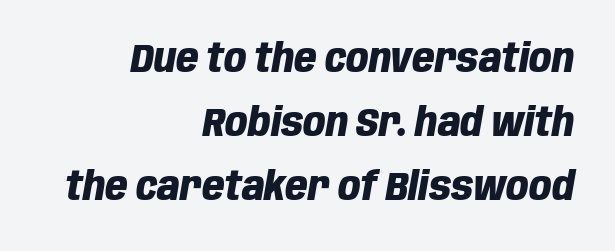
Q: Is the text bold? A: Yes.
Q: Is the text italic (slanted)? A: Yes, it leans right by about 10 degrees.
Q: Is the text underlined? A: No.
Q: How is the paragraph aligned? A: Right-aligned.
Q: Is the spacing between letters normal or unusually wide? A: Normal.
Q: Is the spacing between lines tight, normal or loose? A: Normal.
Q: Width (condensed, normal, or wide)? A: Condensed.
Q: Stroke contrast? A: Low.
Q: x-height? A: Large.
Q: Monospaced? A: No.
